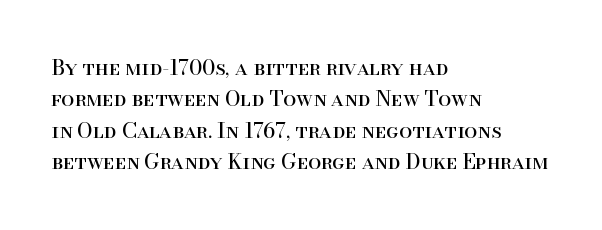
Each row of text sits above clean, open space. Italic? Not at all — the glyphs are vertical. Typeset ragged right — the left edge is the straight one. Each word holds together tightly as a unit, with standard inter-letter gaps. Interline gaps are of average width in this sample.
